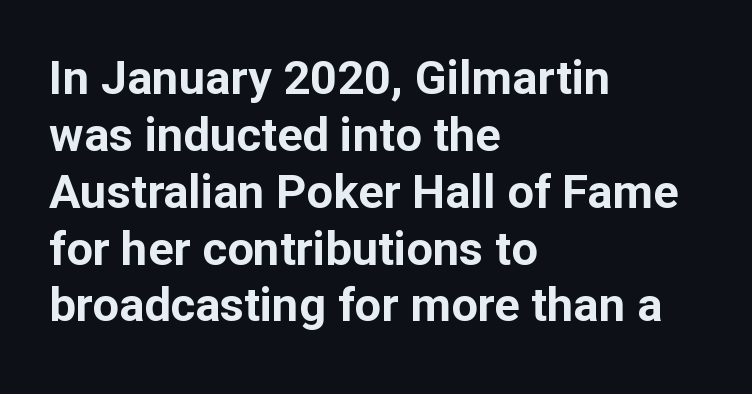
Q: Is the text bold? A: Yes.
Q: Is the text italic (slanted)? A: No, it is upright.
Q: Is the typeface a serif or a sans-serif typeface? A: Sans-serif.
Q: Is the text underlined? A: No.
Q: How is the paragraph aligned? A: Left-aligned.
Q: Is the spacing between letters normal or unusually wide? A: Normal.
Q: Width (condensed, normal, or wide)? A: Normal.
Q: Stroke contrast? A: Low.
Q: x-height? A: Medium.
Q: Monospaced? A: No.
